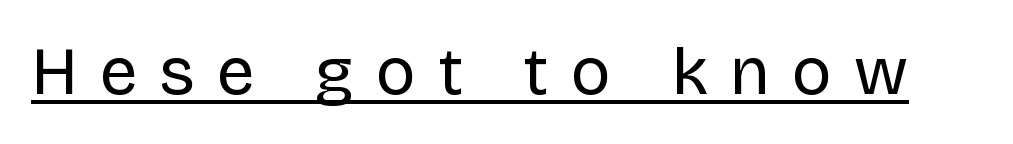
Q: Is the text bold? A: No.
Q: Is the text italic (slanted)? A: No, it is upright.
Q: Is the typeface a serif or a sans-serif typeface? A: Sans-serif.
Q: Is the text underlined? A: Yes.
Q: Is the spacing between letters normal or unusually wide? A: Unusually wide.
Q: Width (condensed, normal, or wide)? A: Normal.
Q: Stroke contrast? A: Low.
Q: x-height? A: Large.
Q: Monospaced? A: No.
